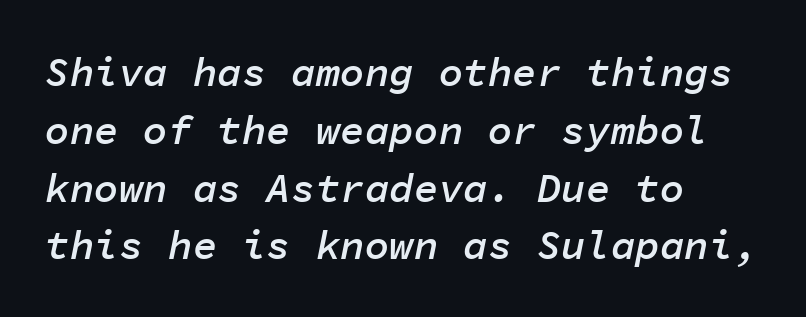
This rendering features lettering with no underline. The leading is moderate, giving the passage an even texture. Standard letterfit; no display-style spreading of the glyphs. Each line starts at the same left margin while the right side varies. The letters march in equal steps, a hallmark of fixed-pitch type. Weight check: semibold — heavier than regular, not quite bold.
